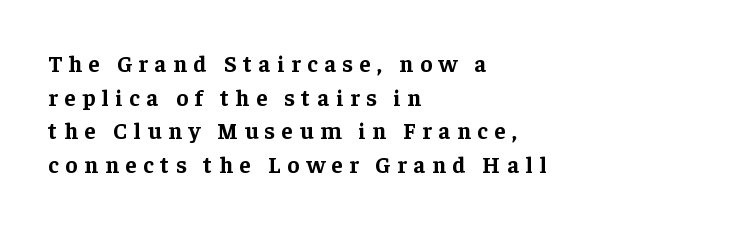
Q: Is the text bold? A: Yes.
Q: Is the text italic (slanted)? A: No, it is upright.
Q: Is the text underlined? A: No.
Q: How is the paragraph aligned? A: Left-aligned.
Q: Is the spacing between letters normal or unusually wide? A: Unusually wide.
Q: Is the spacing between lines tight, normal or loose? A: Normal.
